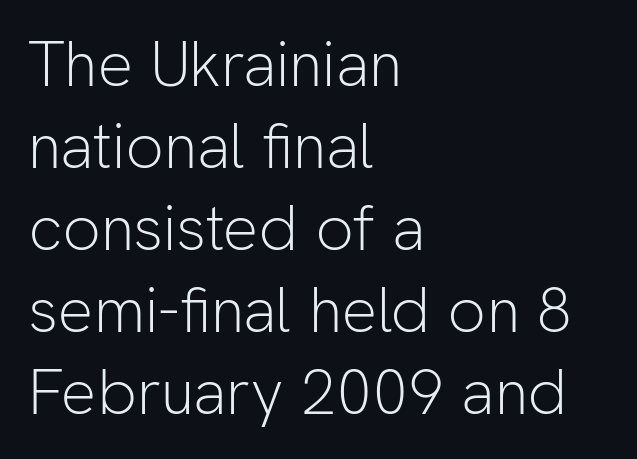
The image shows 63 px light sans-serif type, upright; set left-aligned, normal line spacing (1.3x), normal letter spacing, not underlined; low stroke contrast and a medium x-height.
